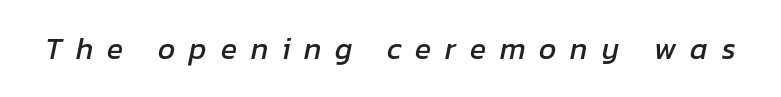
{"italic": "yes", "lean": "right", "slant_degrees": 12, "width": "normal", "stroke_contrast": "low", "x_height": "medium", "monospaced": "no", "underline": "no", "letter_spacing": "wide", "letter_spacing_em": 0.46, "glyph_px": 30}
